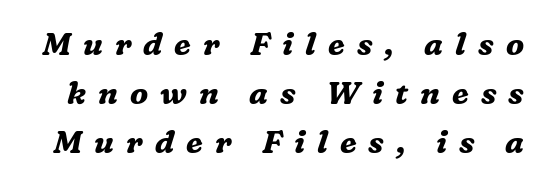
Q: Is the text bold? A: Yes.
Q: Is the text italic (slanted)? A: Yes, it leans right by about 16 degrees.
Q: Is the typeface a serif or a sans-serif typeface? A: Serif.
Q: Is the text underlined? A: No.
Q: Is the spacing between letters normal or unusually wide? A: Unusually wide.
Q: Is the spacing between lines tight, normal or loose? A: Normal.
Q: Width (condensed, normal, or wide)? A: Normal.
Q: Stroke contrast? A: Medium.
Q: x-height? A: Medium.
Q: Monospaced? A: No.
